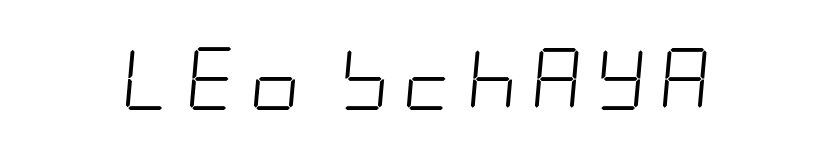
{"italic": "yes", "lean": "right", "slant_degrees": 5, "bold": "no", "weight": "light", "width": "condensed", "stroke_contrast": "low", "x_height": "large", "underline": "no", "letter_spacing": "wide", "letter_spacing_em": 0.2, "glyph_px": 63}
